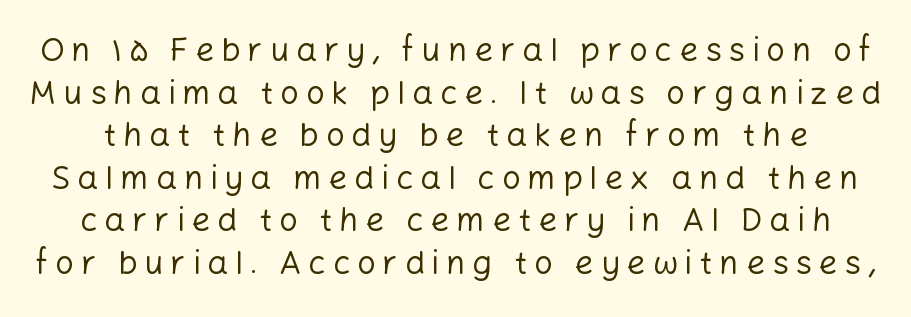
The image shows 33 px regular-weight sans-serif type, upright; set normal line spacing (1.29x), unusually wide letter spacing (+0.21 em), not underlined; low stroke contrast and a medium x-height.
